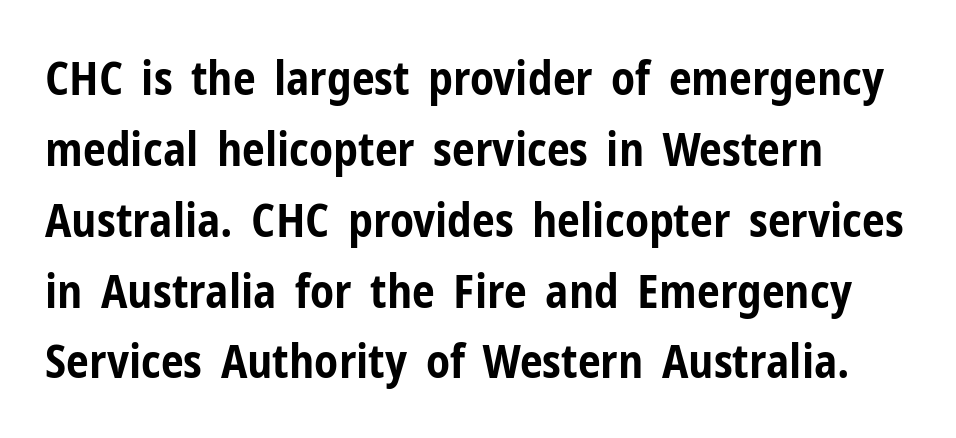
{"serif": "no", "italic": "no", "bold": "yes", "weight": "bold", "width": "condensed", "stroke_contrast": "low", "x_height": "medium", "monospaced": "no", "underline": "no", "align": "left", "line_spacing": "normal", "line_spacing_ratio": 1.54, "letter_spacing": "normal", "letter_spacing_em": 0.0, "glyph_px": 46}
